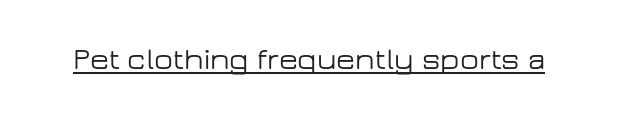
Q: Is the text italic (slanted)? A: No, it is upright.
Q: Is the typeface a serif or a sans-serif typeface? A: Sans-serif.
Q: Is the text underlined? A: Yes.
Q: Is the spacing between letters normal or unusually wide? A: Normal.
Q: Width (condensed, normal, or wide)? A: Wide.
Q: Stroke contrast? A: Low.
Q: x-height? A: Medium.
Q: Monospaced? A: No.
